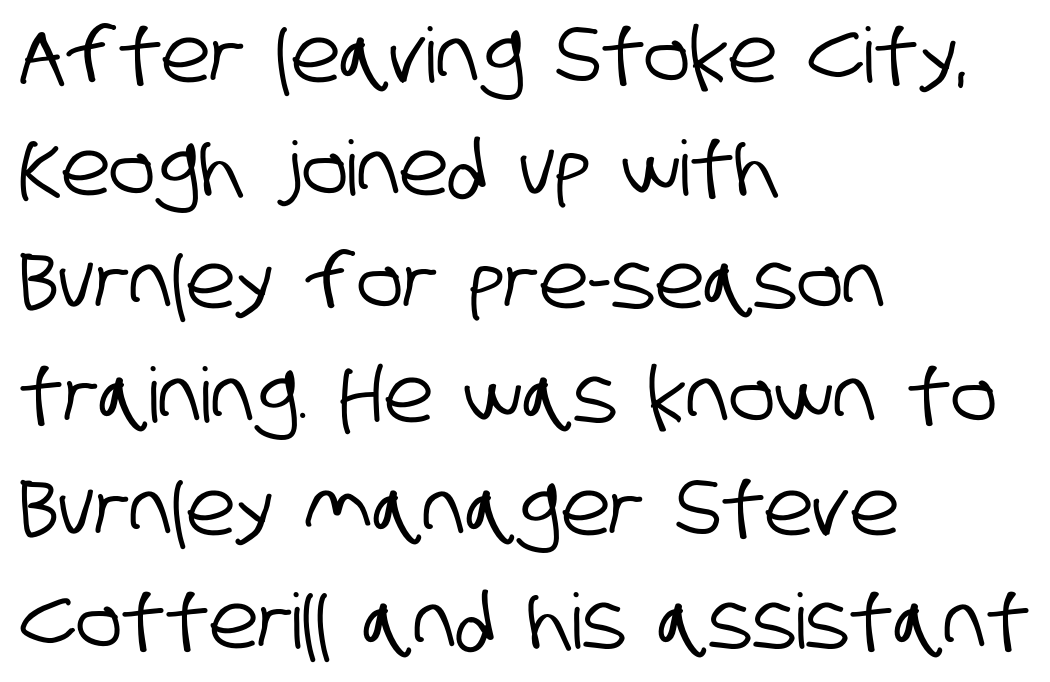
Q: Is the typeface a serif or a sans-serif typeface? A: Sans-serif.
Q: Is the text underlined? A: No.
Q: How is the paragraph aligned? A: Left-aligned.
Q: Is the spacing between letters normal or unusually wide? A: Normal.
Q: Is the spacing between lines tight, normal or loose? A: Normal.
Q: Width (condensed, normal, or wide)? A: Condensed.
Q: Stroke contrast? A: Low.
Q: x-height? A: Large.
Q: Monospaced? A: No.
